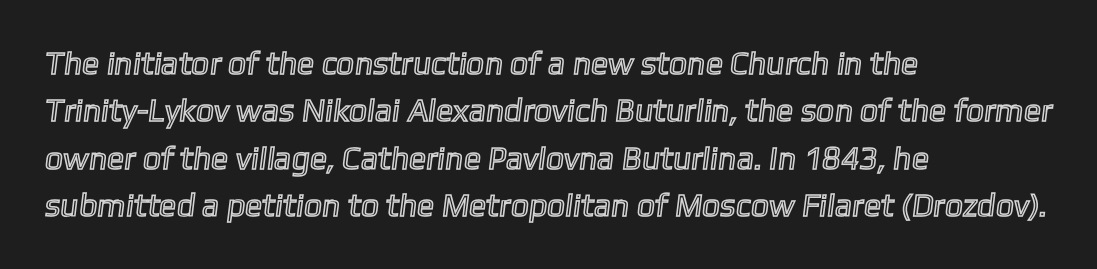
The baseline area is clear. A typesetter would call this zero additional tracking. Summary of vertical rhythm: regular, with standard interline spacing. Typeset ragged right — the left edge is the straight one. Each letter keeps its own natural width here, so spacing adapts to shape.
